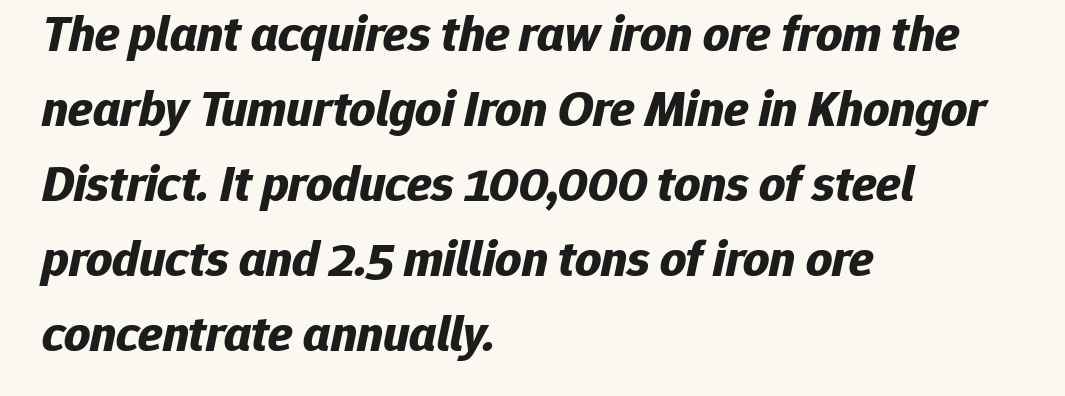
Q: Is the text bold? A: Yes.
Q: Is the text italic (slanted)? A: Yes, it leans right by about 12 degrees.
Q: Is the text underlined? A: No.
Q: How is the paragraph aligned? A: Left-aligned.
Q: Is the spacing between letters normal or unusually wide? A: Normal.
Q: Is the spacing between lines tight, normal or loose? A: Normal.
Q: Width (condensed, normal, or wide)? A: Normal.
Q: Stroke contrast? A: Low.
Q: x-height? A: Medium.
Q: Monospaced? A: No.
